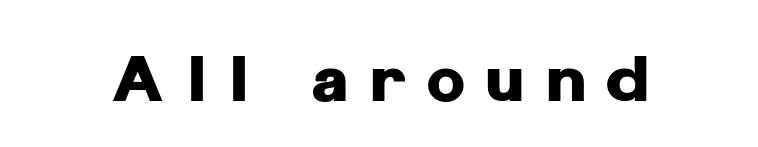
Q: Is the text bold? A: Yes.
Q: Is the text italic (slanted)? A: No, it is upright.
Q: Is the typeface a serif or a sans-serif typeface? A: Sans-serif.
Q: Is the text underlined? A: No.
Q: Is the spacing between letters normal or unusually wide? A: Unusually wide.
Q: Width (condensed, normal, or wide)? A: Normal.
Q: Stroke contrast? A: Low.
Q: x-height? A: Medium.
Q: Monospaced? A: No.
